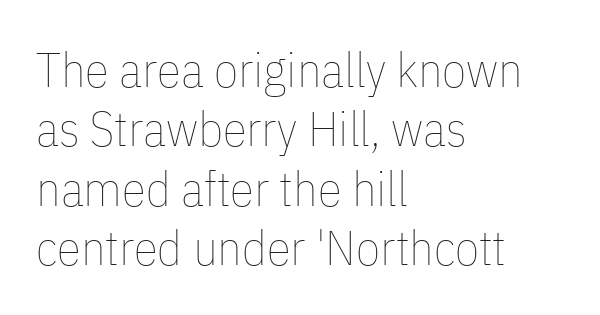
Q: Is the text bold? A: No.
Q: Is the text italic (slanted)? A: No, it is upright.
Q: Is the text underlined? A: No.
Q: How is the paragraph aligned? A: Left-aligned.
Q: Is the spacing between letters normal or unusually wide? A: Normal.
Q: Width (condensed, normal, or wide)? A: Condensed.
Q: Stroke contrast? A: Low.
Q: x-height? A: Medium.
Q: Monospaced? A: No.
